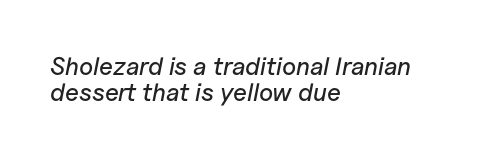
Q: Is the text italic (slanted)? A: Yes, it leans right by about 11 degrees.
Q: Is the text underlined? A: No.
Q: How is the paragraph aligned? A: Left-aligned.
Q: Is the spacing between letters normal or unusually wide? A: Normal.
Q: Is the spacing between lines tight, normal or loose? A: Tight.
